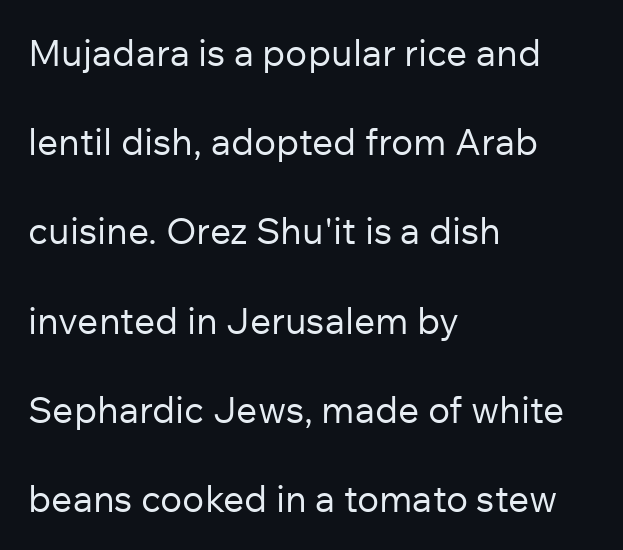
The face used here is proportionally spaced, like ordinary book or web type. The setting favours the left margin, as ordinary paragraphs usually do. Whoever set this chose breathing room over compactness in the vertical rhythm. Regarding serifs, this sample does without them. Compared with a typical body face, this is equally light or lighter still.
